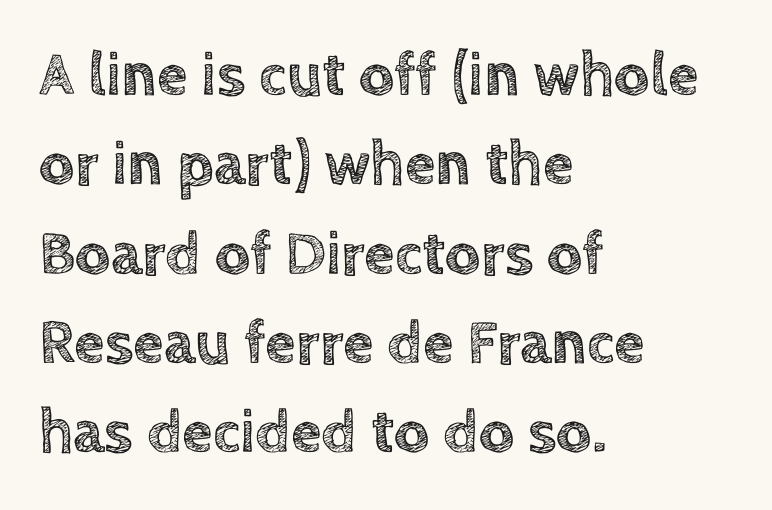
Evenly set lines give the paragraph a standard silhouette. Look at the tracking — it's just the regular setting, nothing added. The space beneath each line is pristine and unruled. The text block is weighted toward the left margin, trailing off unevenly rightward.
